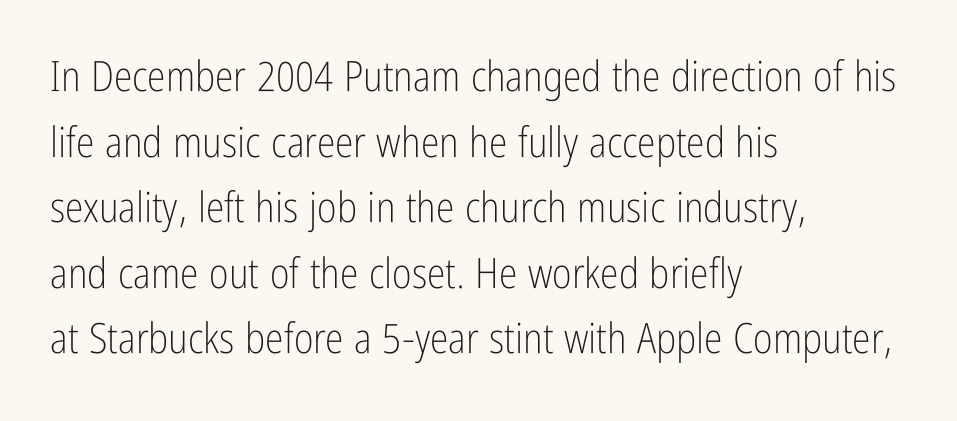
The image shows 42 px light, condensed sans-serif type, upright; set left-aligned, normal line spacing (1.56x), normal letter spacing, not underlined; low stroke contrast and a medium x-height.
